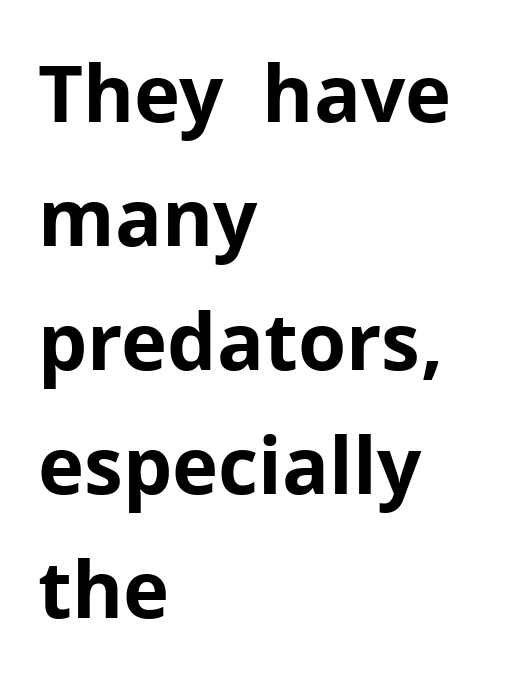
The image shows 78 px bold sans-serif type, upright; set left-aligned, normal line spacing (1.59x), normal letter spacing, not underlined; low stroke contrast and a medium x-height.
